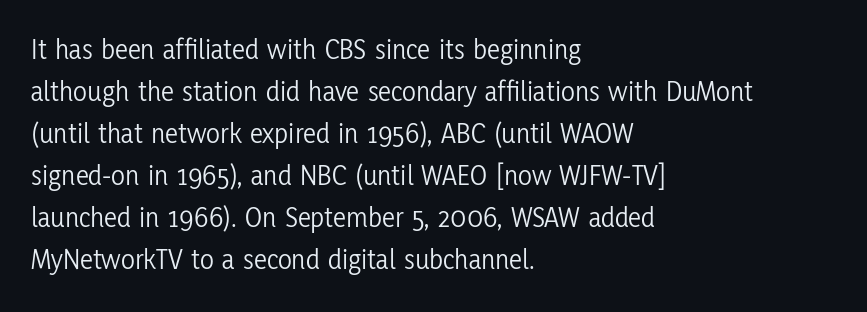
Lines of text with bare space underneath. Look at the bottom of the vertical strokes: they stop flat, with no serifs. Which margin do the lines hug? The left one — the right edge is uneven. Looks like regular typesetting: each glyph gets only the width it needs. Nothing unusual about the tracking: characters are spaced as the font intends.
